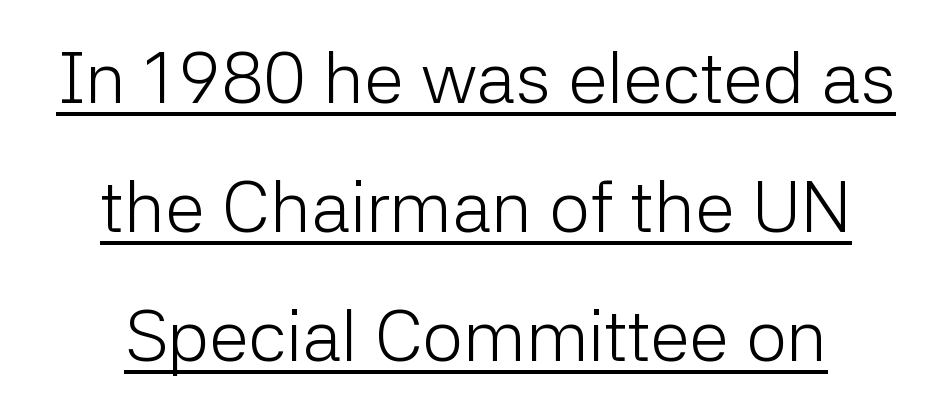
The image shows 72 px light sans-serif type, upright; set line spacing 1.79x, normal letter spacing, underlined; low stroke contrast and a medium x-height.
